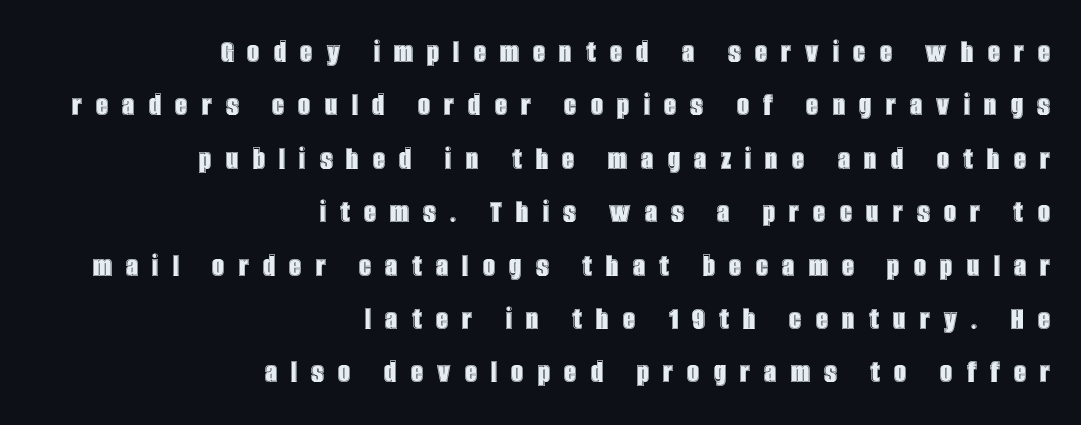
{"italic": "no", "width": "condensed", "x_height": "large", "monospaced": "no", "underline": "no", "align": "right", "line_spacing": "normal", "line_spacing_ratio": 1.57, "letter_spacing": "wide", "letter_spacing_em": 0.42, "glyph_px": 34}
